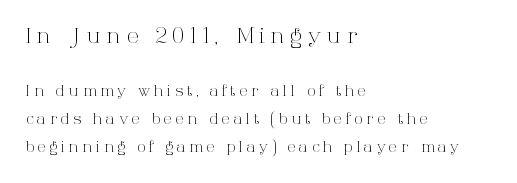
Q: Is the text bold? A: No.
Q: Is the text italic (slanted)? A: No, it is upright.
Q: Is the text underlined? A: No.
Q: How is the paragraph aligned? A: Left-aligned.
Q: Is the spacing between letters normal or unusually wide? A: Unusually wide.
Q: Which block of text is set in a larger size, the first (top) or the second (bottom)? A: The first (top) one.
